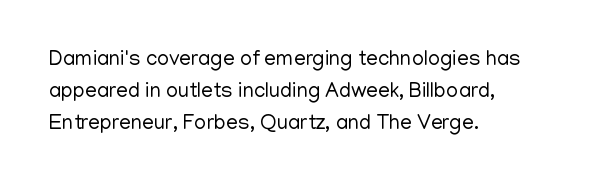
Vertical strokes here are truly vertical. The paragraph has a hard left edge and a soft right edge. The rendering uses a moderate line-height, typical for paragraphs. The cut favours lightness, reaching ordinary text weight at its darkest.
